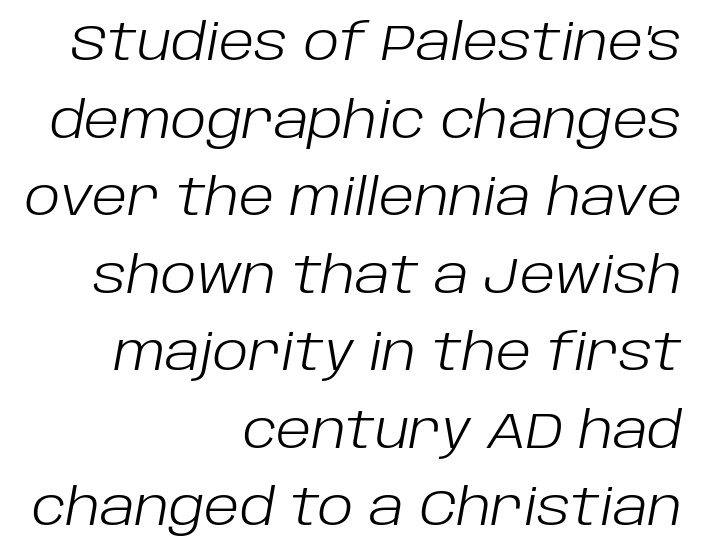
The image shows 51 px light type, italic (leaning right); set right-aligned, normal line spacing (1.52x), normal letter spacing, not underlined; low stroke contrast and a large x-height.
